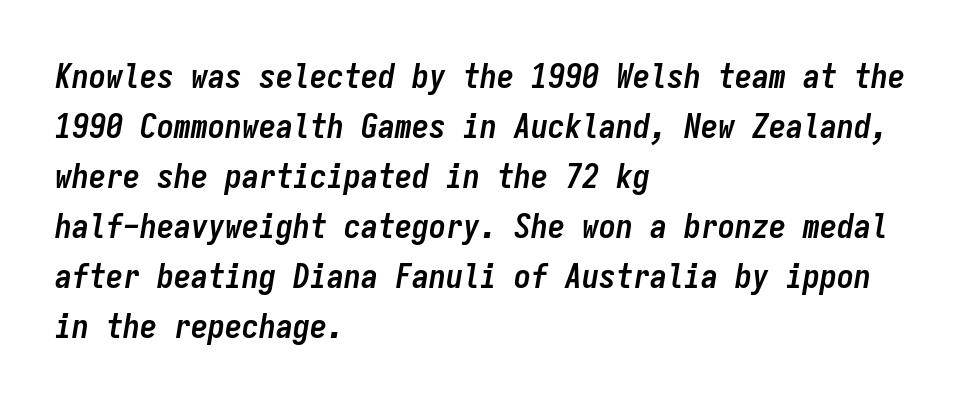
The words here are not underlined. Quick note: interline space is typical. Honestly, the letter spacing is just normal — you wouldn't notice it. Pretty heavy lettering here — definitely bold.
